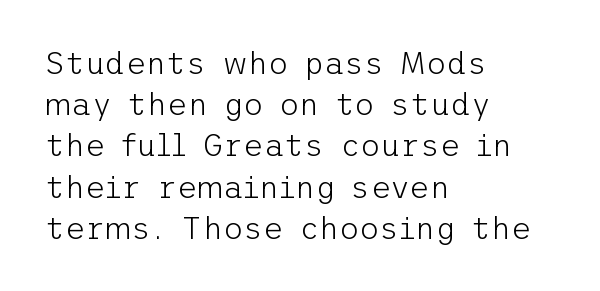
The image shows 31 px light sans-serif type, upright; set left-aligned, normal line spacing (1.33x), normal letter spacing, not underlined; low stroke contrast and a medium x-height.
